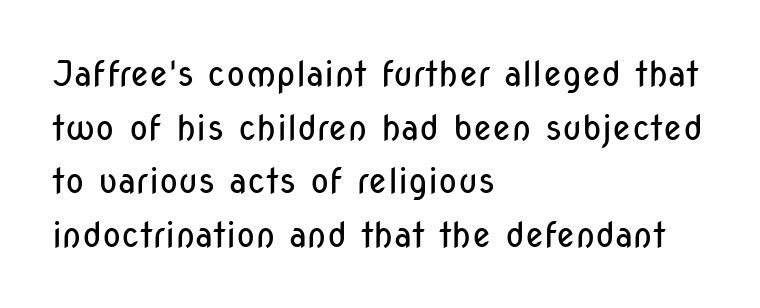
Is the type heavy? It reads as light-to-regular instead. Underline: absent. Here the designer chose a conventional face with non-uniform glyph widths. Regular leading.
